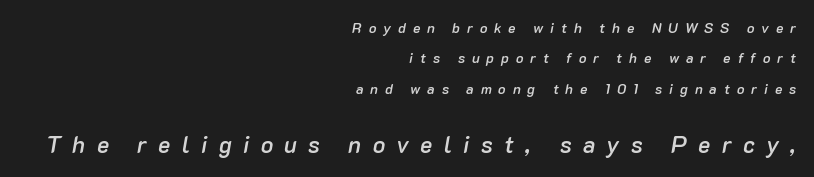
Any mark beneath the type? The region is blank. Compared with a flush-left layout, this one pins lines to the opposite, right side. A typesetter would call this heavily tracked-out type. How heavy is the stroke? Medium-heavy — a semibold, shy of bold. A great deal of white space separates one row of letters from the next. Look at the glyph heights: the lower group is clearly the bigger setting.
